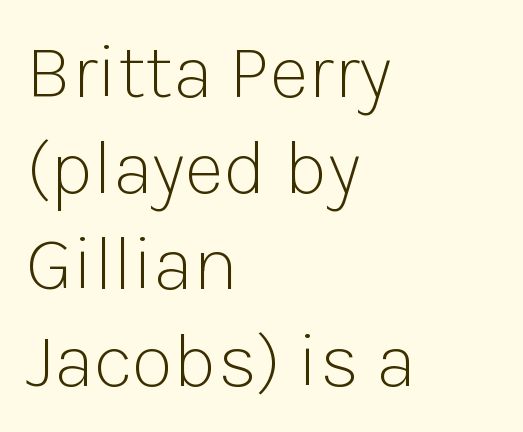
Classification — sans serif. On a weight scale, this lands at 450 or below. Tall strokes in this sample are plumb rather than angled. The typesetter chose a ragged-right arrangement here. Inter-character spacing is left at the font's built-in metrics. Do the characters align in a grid? No, the font is proportional.
